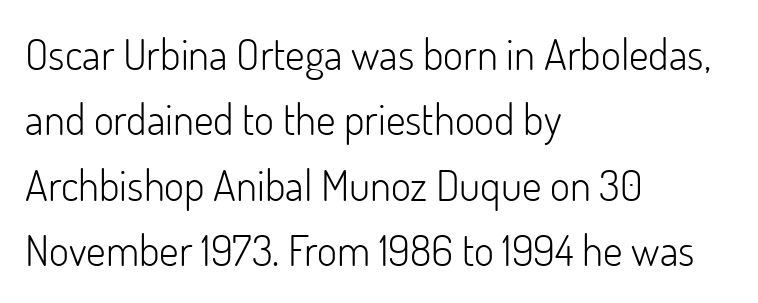
The image shows 43 px light sans-serif type, upright; set left-aligned, normal line spacing (1.52x), normal letter spacing, not underlined; low stroke contrast and a small x-height.
